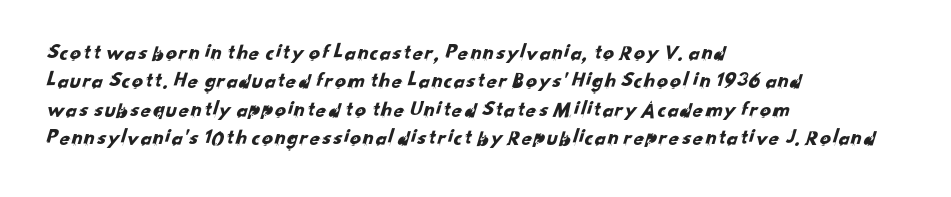
{"underline": "no", "align": "left", "line_spacing": "normal", "line_spacing_ratio": 1.29, "letter_spacing": "normal", "letter_spacing_em": 0.0, "glyph_px": 22}
